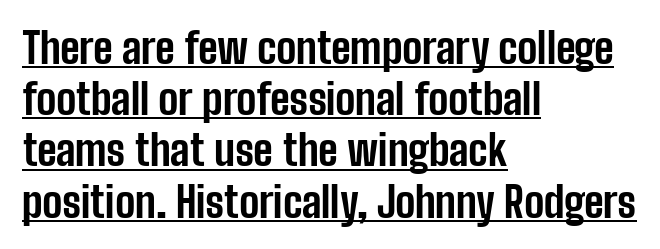
Q: Is the text bold? A: Yes.
Q: Is the text italic (slanted)? A: No, it is upright.
Q: Is the typeface a serif or a sans-serif typeface? A: Sans-serif.
Q: Is the text underlined? A: Yes.
Q: How is the paragraph aligned? A: Left-aligned.
Q: Is the spacing between letters normal or unusually wide? A: Normal.
Q: Width (condensed, normal, or wide)? A: Condensed.
Q: Stroke contrast? A: Low.
Q: x-height? A: Medium.
Q: Monospaced? A: No.
